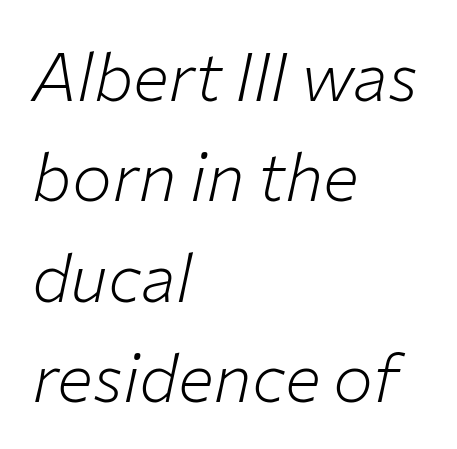
The image shows 67 px light type, italic (leaning right); set left-aligned, normal line spacing (1.5x), normal letter spacing, not underlined; low stroke contrast and a medium x-height.
